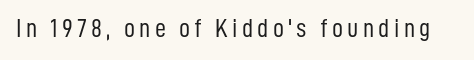
The space directly below the letters is spotless. The letters look calm and open, with moderate or lighter stems. Notice how the stems are strictly vertical — no italics here.
